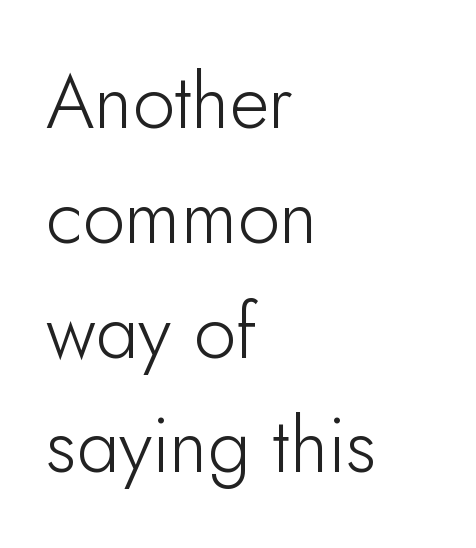
{"serif": "no", "italic": "no", "bold": "no", "weight": "light", "width": "normal", "stroke_contrast": "low", "x_height": "small", "monospaced": "no", "underline": "no", "align": "left", "line_spacing": "normal", "line_spacing_ratio": 1.51, "letter_spacing": "normal", "letter_spacing_em": 0.0, "glyph_px": 76}
